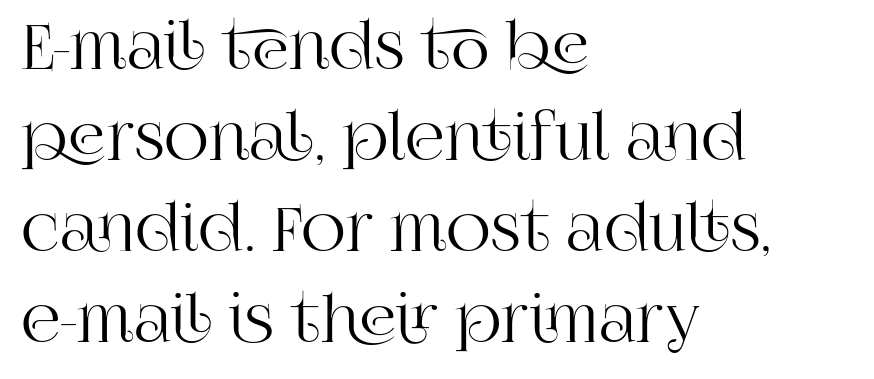
Typeset ragged right — the left edge is the straight one. Notice how the stems are strictly vertical — no italics here. Is this a sans? No — the strokes have serifs. Does extra space separate the letters? No, they use regular spacing. Interline gaps are of average width in this sample.
